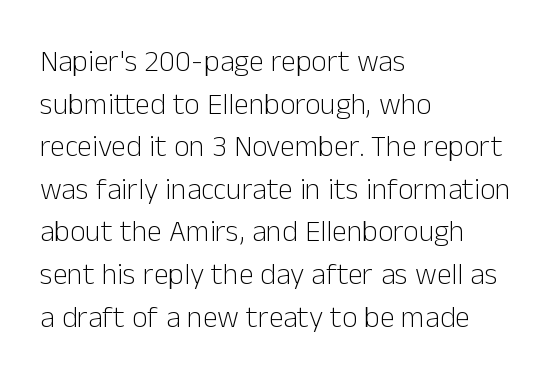
The image shows 30 px light sans-serif type, upright; set left-aligned, normal line spacing (1.42x), normal letter spacing, not underlined; low stroke contrast and a medium x-height.
